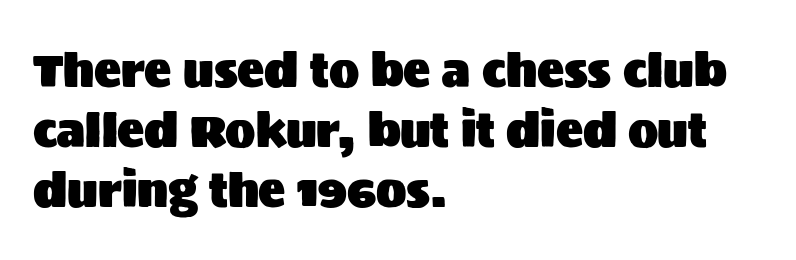
The letters carry no serifs — their stems end cleanly without finishing strokes. Compared with typical body copy, the letter spacing here is the same. Posture: upright roman. Caption: multi-line text, flush left, ragged right. The baseline area is clear.
